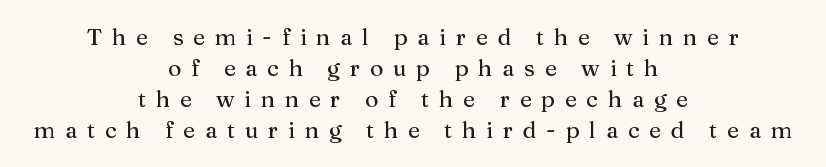
Line starts and ends both wander, symmetrically. A clean baseline with only descenders dipping below it. The block of text has a typical density, with ordinary space between rows. The letters stand upright; this is a roman face.
